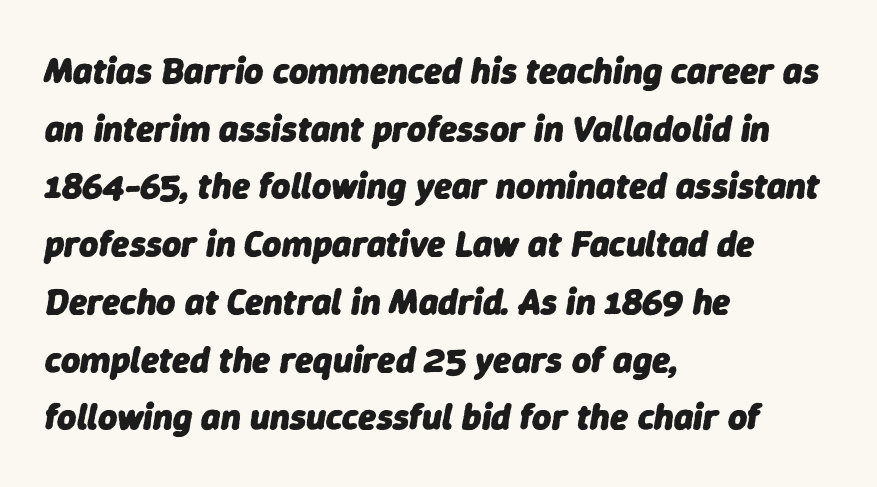
Q: Is the text bold? A: Yes.
Q: Is the text italic (slanted)? A: Yes, it leans right by about 9 degrees.
Q: Is the text underlined? A: No.
Q: How is the paragraph aligned? A: Left-aligned.
Q: Is the spacing between letters normal or unusually wide? A: Normal.
Q: Is the spacing between lines tight, normal or loose? A: Normal.
Q: Width (condensed, normal, or wide)? A: Normal.
Q: Stroke contrast? A: Low.
Q: x-height? A: Medium.
Q: Monospaced? A: No.
